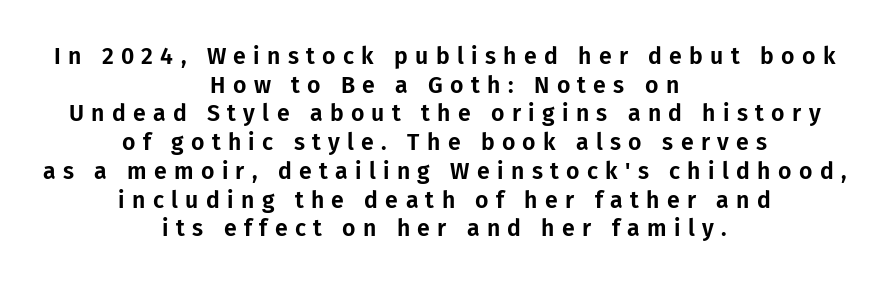
{"italic": "no", "underline": "no", "align": "center", "line_spacing": "normal", "line_spacing_ratio": 1.25, "letter_spacing": "wide", "letter_spacing_em": 0.32, "glyph_px": 23}
